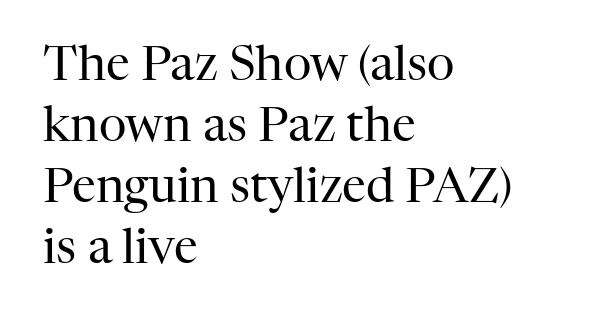
Q: Is the text bold? A: No.
Q: Is the text italic (slanted)? A: No, it is upright.
Q: Is the typeface a serif or a sans-serif typeface? A: Serif.
Q: Is the text underlined? A: No.
Q: How is the paragraph aligned? A: Left-aligned.
Q: Is the spacing between letters normal or unusually wide? A: Normal.
Q: Is the spacing between lines tight, normal or loose? A: Normal.
Q: Width (condensed, normal, or wide)? A: Normal.
Q: Stroke contrast? A: High.
Q: x-height? A: Medium.
Q: Monospaced? A: No.
